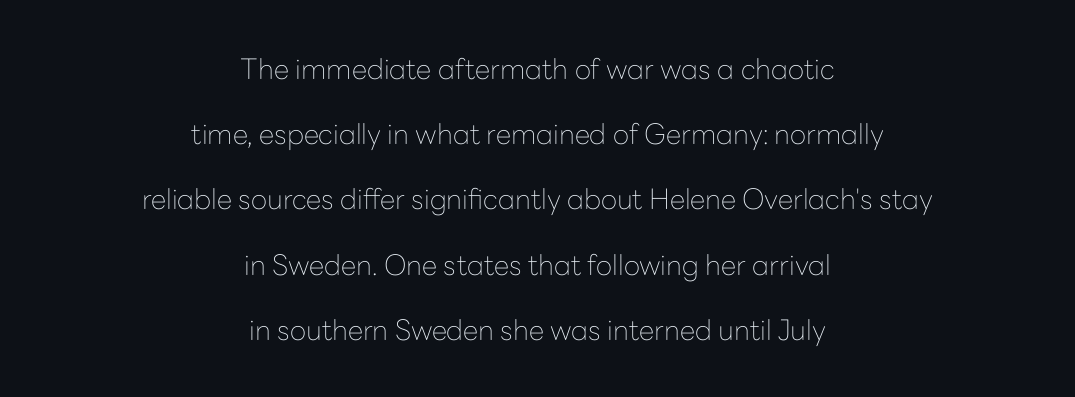
The image shows 28 px thin sans-serif type, upright; set centered, loose line spacing (2.33x), normal letter spacing, not underlined; low stroke contrast and a medium x-height.
